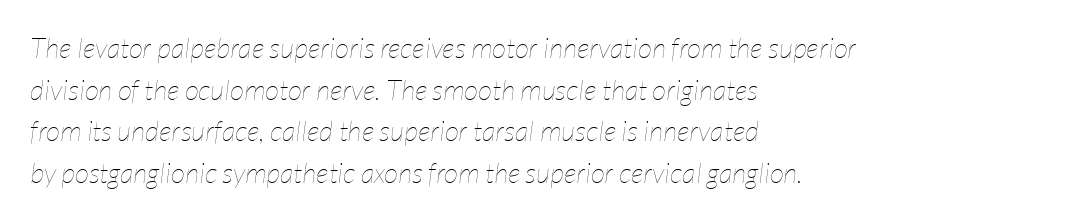
{"italic": "yes", "lean": "right", "slant_degrees": 7, "bold": "no", "weight": "thin", "width": "condensed", "stroke_contrast": "low", "x_height": "medium", "monospaced": "no", "underline": "no", "align": "left", "line_spacing": "normal", "line_spacing_ratio": 1.49, "letter_spacing": "normal", "letter_spacing_em": 0.0, "glyph_px": 28}
